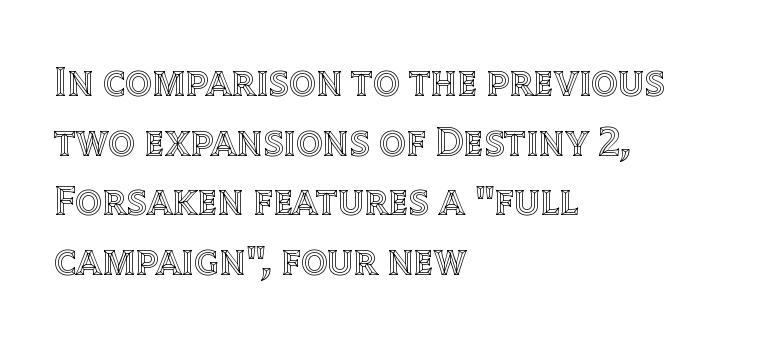
Look at the tracking — it's just the regular setting, nothing added. Here the designer chose a conventional face with non-uniform glyph widths. Glance below the letters and you will spot only blank space. The space between consecutive lines is moderate.
